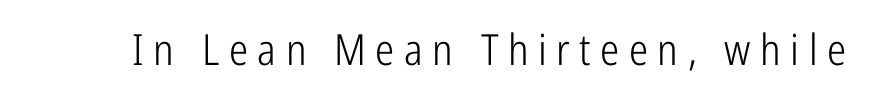
Q: Is the text bold? A: No.
Q: Is the text italic (slanted)? A: No, it is upright.
Q: Is the typeface a serif or a sans-serif typeface? A: Sans-serif.
Q: Is the text underlined? A: No.
Q: Is the spacing between letters normal or unusually wide? A: Unusually wide.
Q: Width (condensed, normal, or wide)? A: Condensed.
Q: Stroke contrast? A: Low.
Q: x-height? A: Medium.
Q: Monospaced? A: No.
